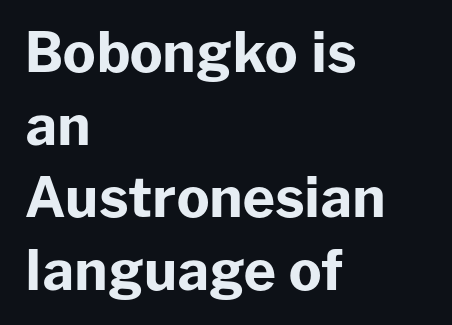
Rows of type keep a routine distance in the vertical direction. Its strokes are broad and dark, the hallmark of bold type. Note the varied advance widths — an 'i' is clearly narrower than an 'm'. Each word holds together tightly as a unit, with standard inter-letter gaps. Casual observation: everything's shoved over to the left. Grotesque or geometric, the face here clearly has no serifs.
